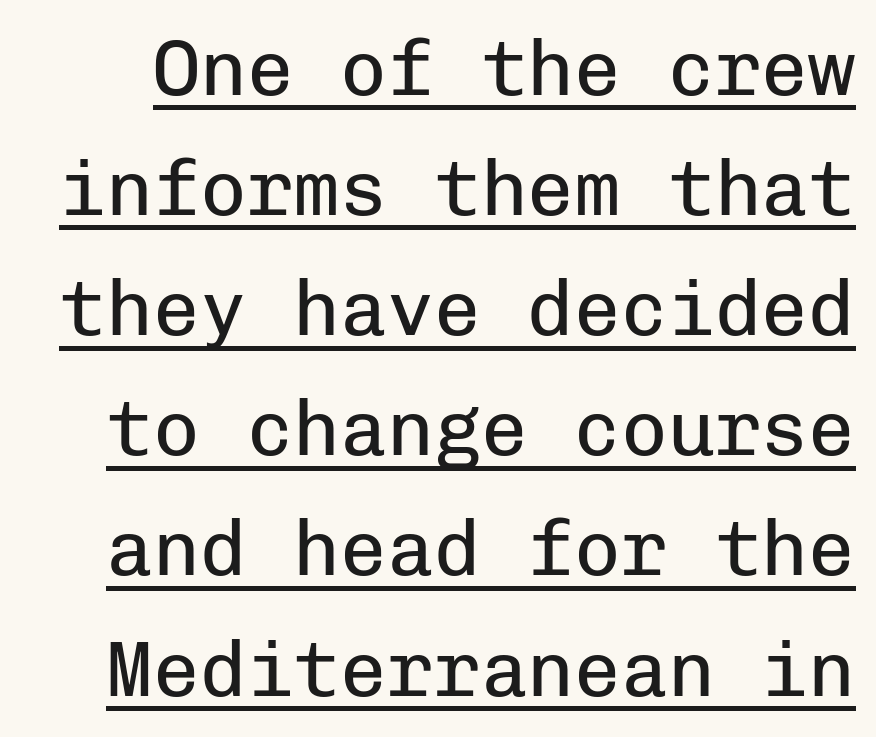
Q: Is the text bold? A: No.
Q: Is the text italic (slanted)? A: No, it is upright.
Q: Is the typeface a serif or a sans-serif typeface? A: Sans-serif.
Q: Is the text underlined? A: Yes.
Q: Is the spacing between letters normal or unusually wide? A: Normal.
Q: Is the spacing between lines tight, normal or loose? A: Normal.
Q: Width (condensed, normal, or wide)? A: Normal.
Q: Stroke contrast? A: Low.
Q: x-height? A: Medium.
Q: Monospaced? A: Yes.
